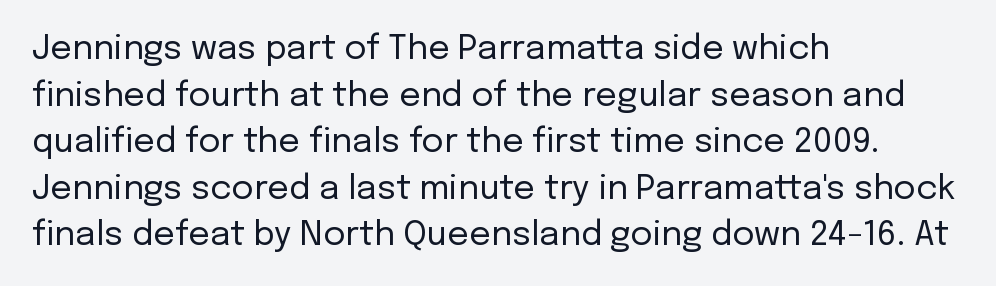
Every character sits straight up, as roman type does. Leading matches the norm, producing a regular column. Observe the absence of serifs on each vertical stroke in this sample. The letterforms sit at book weight or below.
